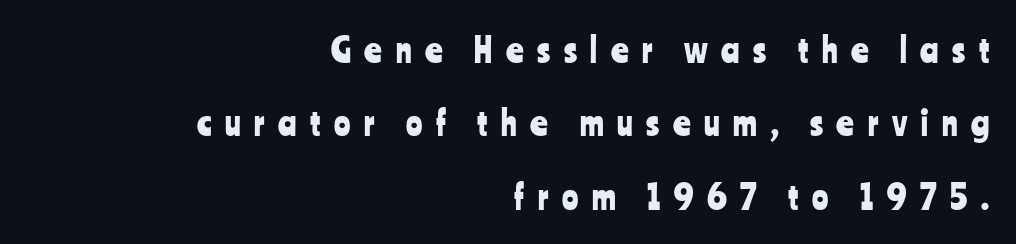
Q: Is the text italic (slanted)? A: No, it is upright.
Q: Is the typeface a serif or a sans-serif typeface? A: Sans-serif.
Q: Is the text underlined? A: No.
Q: How is the paragraph aligned? A: Right-aligned.
Q: Is the spacing between letters normal or unusually wide? A: Unusually wide.
Q: Is the spacing between lines tight, normal or loose? A: Loose.
Q: Width (condensed, normal, or wide)? A: Condensed.
Q: Stroke contrast? A: Low.
Q: x-height? A: Medium.
Q: Monospaced? A: No.
